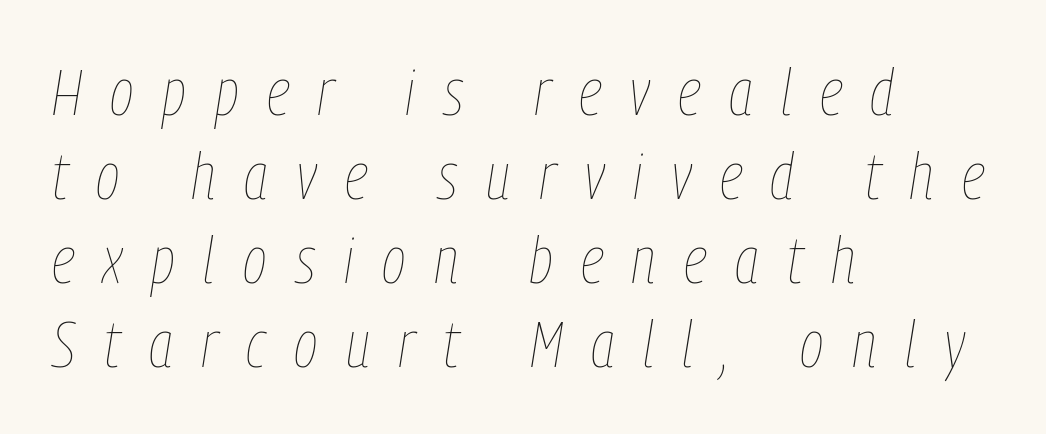
{"italic": "yes", "lean": "right", "slant_degrees": 9, "bold": "no", "weight": "thin", "width": "condensed", "stroke_contrast": "low", "x_height": "medium", "monospaced": "no", "underline": "no", "align": "left", "line_spacing": "normal", "line_spacing_ratio": 1.29, "letter_spacing": "wide", "letter_spacing_em": 0.44, "glyph_px": 65}
